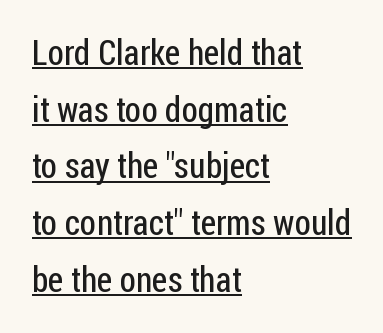
Q: Is the text bold? A: No.
Q: Is the text italic (slanted)? A: No, it is upright.
Q: Is the typeface a serif or a sans-serif typeface? A: Sans-serif.
Q: Is the text underlined? A: Yes.
Q: How is the paragraph aligned? A: Left-aligned.
Q: Is the spacing between letters normal or unusually wide? A: Normal.
Q: Is the spacing between lines tight, normal or loose? A: Normal.
Q: Width (condensed, normal, or wide)? A: Condensed.
Q: Stroke contrast? A: Low.
Q: x-height? A: Medium.
Q: Monospaced? A: No.
